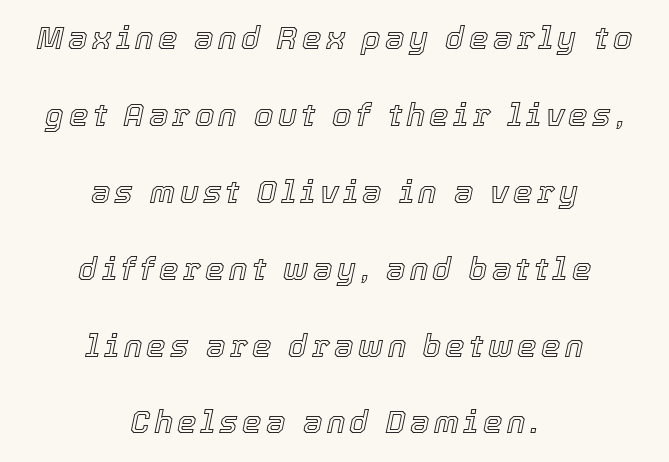
Alignment: centered. These lines were composed using italics. The space directly below the letters is spotless. Quick note: interline space is abundant.
